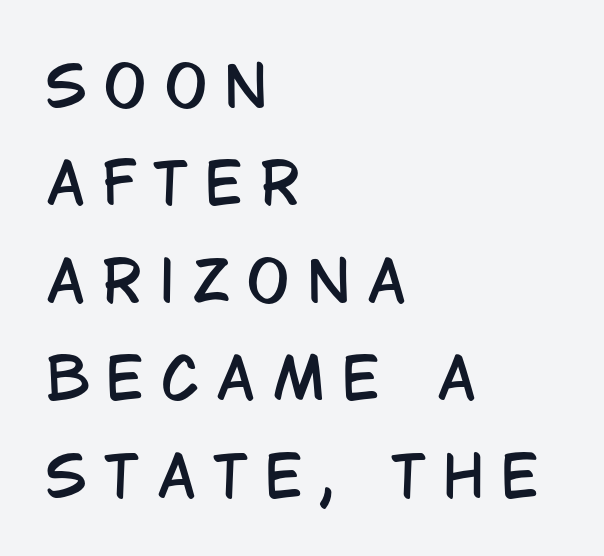
Q: Is the text italic (slanted)? A: No, it is upright.
Q: Is the typeface a serif or a sans-serif typeface? A: Sans-serif.
Q: Is the text underlined? A: No.
Q: How is the paragraph aligned? A: Left-aligned.
Q: Is the spacing between letters normal or unusually wide? A: Unusually wide.
Q: Width (condensed, normal, or wide)? A: Condensed.
Q: Stroke contrast? A: Low.
Q: x-height? A: Large.
Q: Monospaced? A: No.
